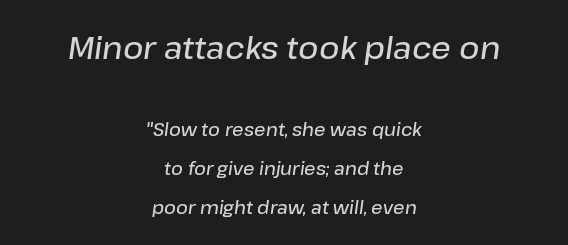
The image shows 31 px semibold type, italic (leaning right); set centered, loose line spacing (2.15x), normal letter spacing, not underlined; the first (top) block is 1.72x larger; low stroke contrast and a medium x-height.
